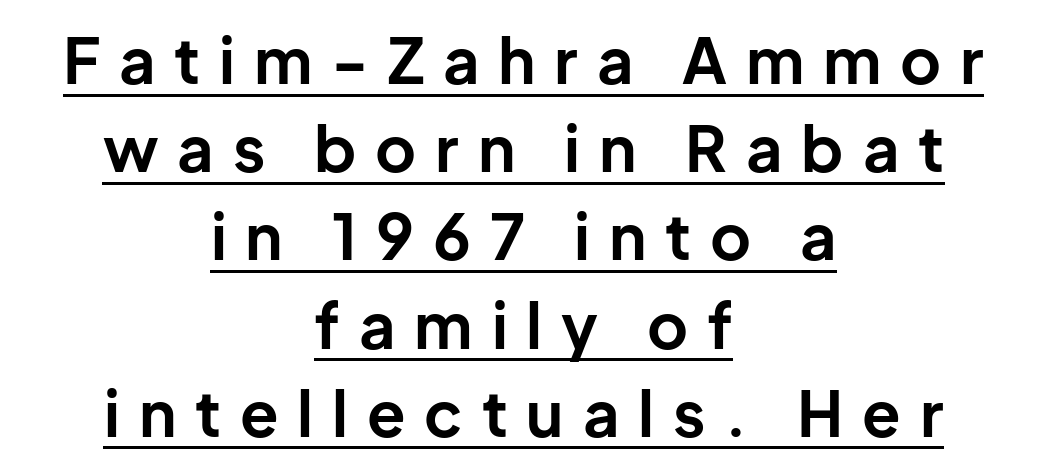
These characters rest on top of a visible drawn line. In terms of weight, the rendering is a true, heavy bold. Serif or sans? Sans — the stroke terminals are bare. Both edges are ragged and mirror each other, which tells us the setting is centered.
